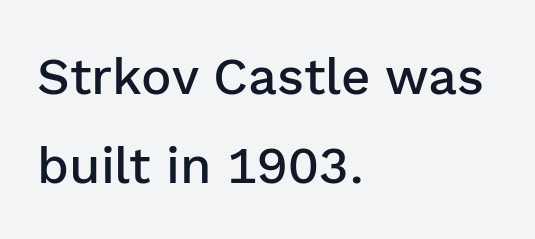
{"serif": "no", "italic": "no", "bold": "semi", "weight": "semibold", "width": "normal", "stroke_contrast": "low", "x_height": "medium", "monospaced": "no", "underline": "no", "align": "left", "line_spacing_ratio": 1.75, "letter_spacing": "normal", "letter_spacing_em": 0.0, "glyph_px": 51}
